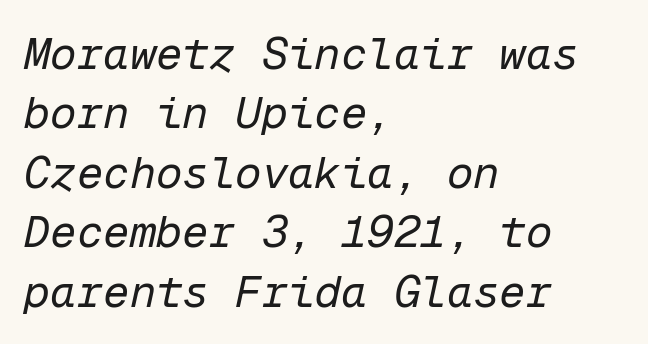
Where is the straight margin? On the left. The face used here is monospaced, like something from a code editor. Honestly, there is no underline to notice here at all. Characters are canted at an angle relative to the baseline's perpendicular. Think standard paragraph weight, or any step lighter than that.
